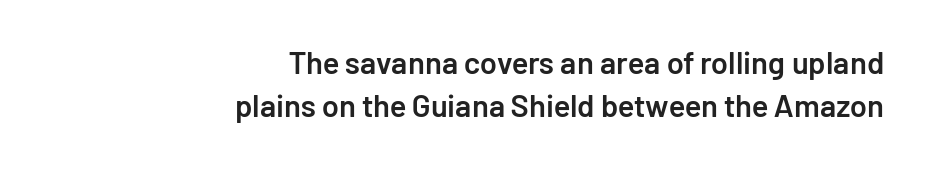
{"serif": "no", "italic": "no", "bold": "semi", "weight": "semibold", "width": "normal", "stroke_contrast": "low", "x_height": "medium", "monospaced": "no", "underline": "no", "align": "right", "line_spacing": "normal", "line_spacing_ratio": 1.38, "letter_spacing": "normal", "letter_spacing_em": 0.0, "glyph_px": 31}
